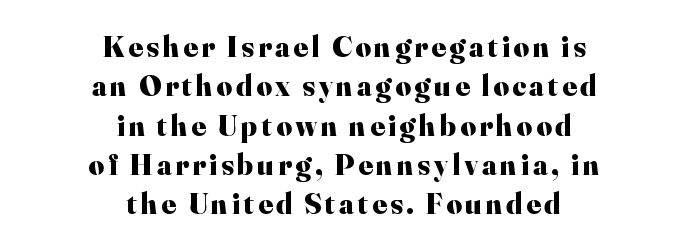
Quick note: interline space is typical. Quick note: not italic, upright. The rendering uses natural spacing where letterforms have individual widths. Compared with a flush-left layout, this one balances lines on the center instead. A typesetter would label this face a serif. Quick note: underline off.
